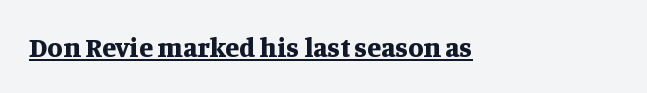
The image shows 28 px bold serif type, upright; set normal letter spacing, underlined; medium stroke contrast and a large x-height.
